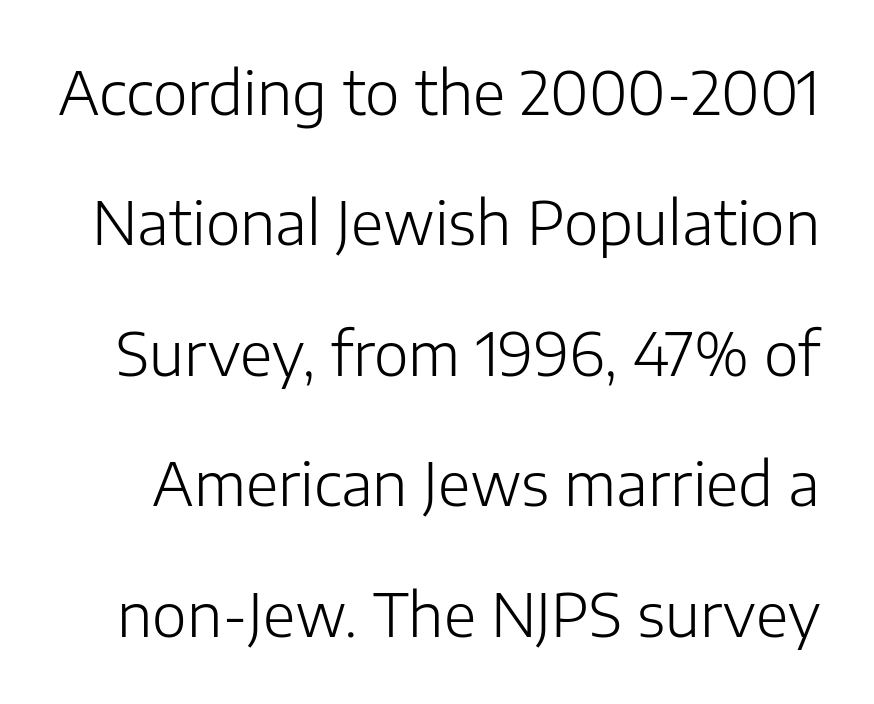
Q: Is the text bold? A: No.
Q: Is the text italic (slanted)? A: No, it is upright.
Q: Is the typeface a serif or a sans-serif typeface? A: Sans-serif.
Q: Is the text underlined? A: No.
Q: Is the spacing between letters normal or unusually wide? A: Normal.
Q: Is the spacing between lines tight, normal or loose? A: Loose.
Q: Width (condensed, normal, or wide)? A: Normal.
Q: Stroke contrast? A: Low.
Q: x-height? A: Medium.
Q: Monospaced? A: No.
